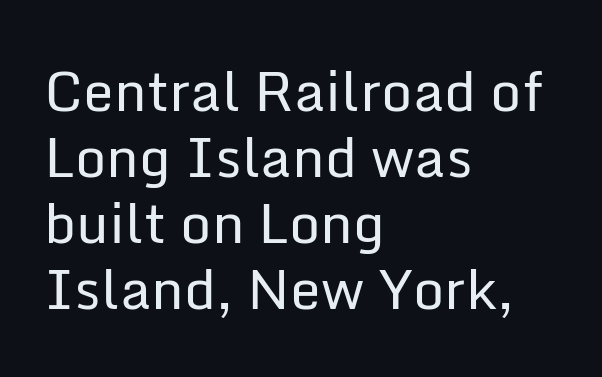
Tracking here is standard; glyphs follow each other at the usual distance. Here the designer chose a conventional face with non-uniform glyph widths. Font category for this specimen: sans-serif. This reads as an unemphasized weight, regular at the heaviest. You can tell it's not italic because the verticals are truly vertical. Just letters on the line, the space beneath them empty.
